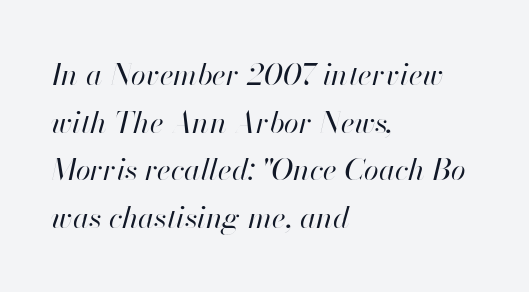
{"italic": "yes", "lean": "right", "slant_degrees": 13, "bold": "no", "weight": "regular", "width": "normal", "stroke_contrast": "high", "x_height": "small", "monospaced": "no", "underline": "no", "align": "left", "line_spacing": "normal", "line_spacing_ratio": 1.59, "letter_spacing": "normal", "letter_spacing_em": 0.0, "glyph_px": 30}
